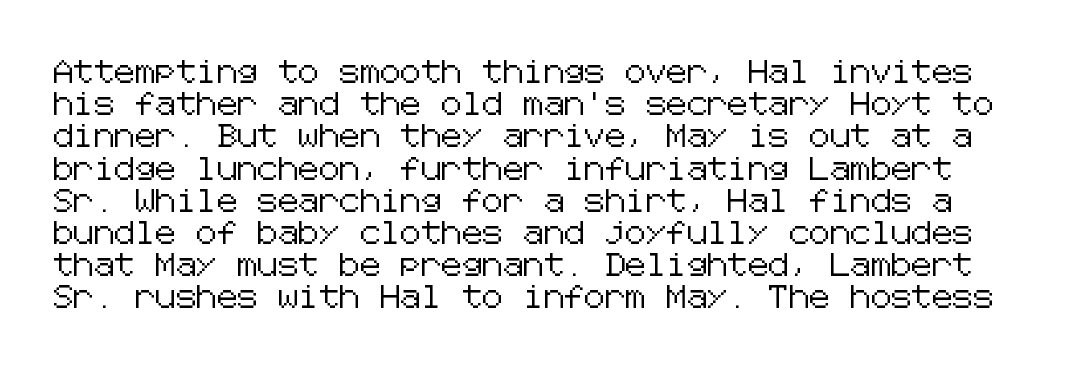
The image shows 23 px text type, upright; set normal line spacing (1.4x), normal letter spacing, not underlined.
